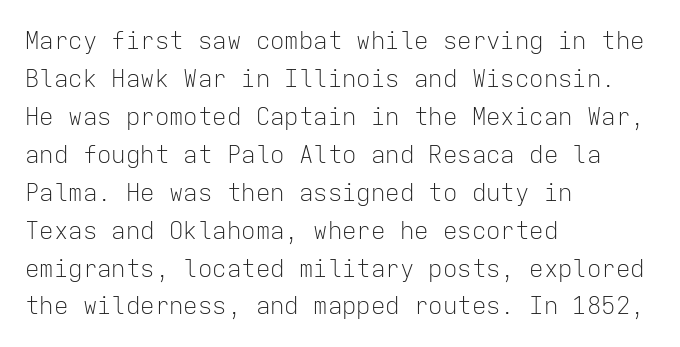
Q: Is the text bold? A: No.
Q: Is the text italic (slanted)? A: No, it is upright.
Q: Is the text underlined? A: No.
Q: How is the paragraph aligned? A: Left-aligned.
Q: Is the spacing between letters normal or unusually wide? A: Normal.
Q: Is the spacing between lines tight, normal or loose? A: Normal.
